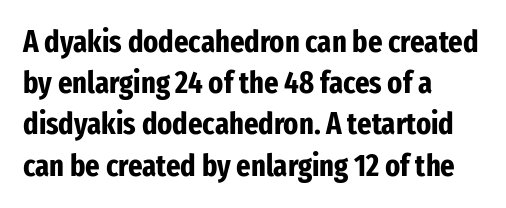
The setting favours the left margin, as ordinary paragraphs usually do. Observe the absence of serifs on each vertical stroke in this sample. You could call the tracking neutral — neither tight nor loose. Honestly, there is no underline to notice here at all.
